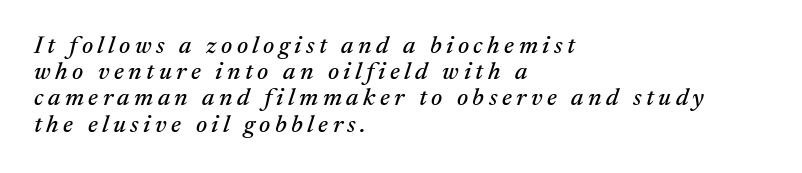
The image shows 25 px text type, italic (leaning right); set left-aligned, tight line spacing (1.05x), not underlined.
